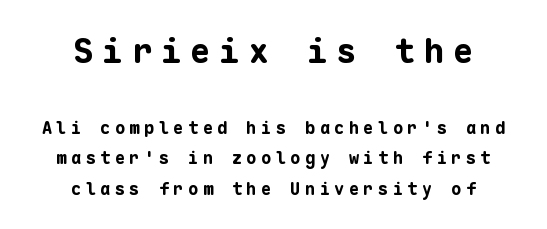
{"serif": "no", "italic": "no", "bold": "yes", "weight": "bold", "width": "normal", "stroke_contrast": "low", "x_height": "medium", "monospaced": "yes", "underline": "no", "align": "center", "line_spacing_ratio": 1.79, "letter_spacing": "wide", "letter_spacing_em": 0.26, "larger_block": "first", "size_ratio": 2.0, "glyph_px": 34}
